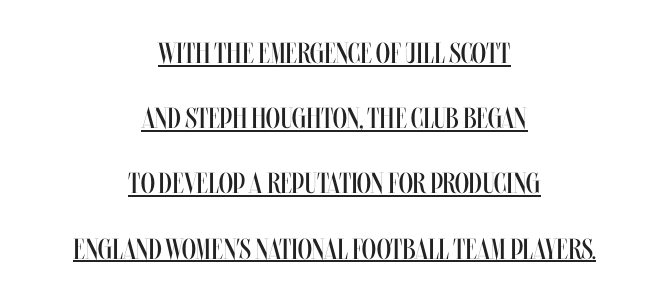
{"italic": "no", "bold": "no", "weight": "regular", "width": "condensed", "stroke_contrast": "medium", "x_height": "large", "monospaced": "no", "underline": "yes", "align": "center", "line_spacing": "loose", "line_spacing_ratio": 2.25, "letter_spacing": "normal", "letter_spacing_em": 0.0, "glyph_px": 29}
